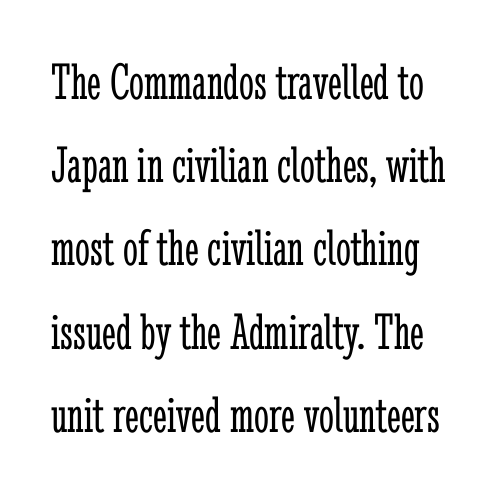
{"serif": "yes", "italic": "no", "bold": "no", "weight": "light", "width": "condensed", "stroke_contrast": "low", "x_height": "medium", "monospaced": "no", "underline": "no", "line_spacing": "normal", "line_spacing_ratio": 1.57, "letter_spacing": "normal", "letter_spacing_em": 0.0, "glyph_px": 53}
